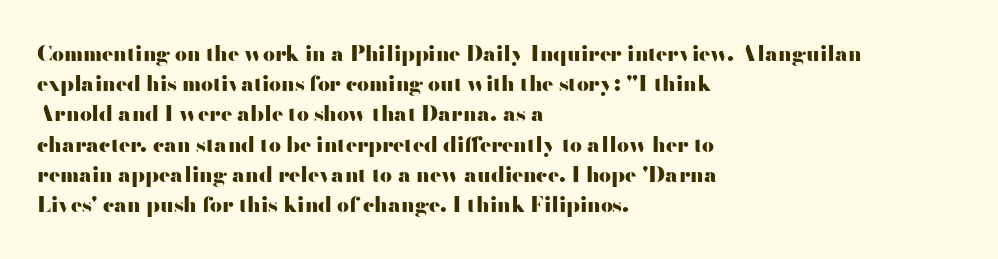
Q: Is the text bold? A: Yes.
Q: Is the text italic (slanted)? A: No, it is upright.
Q: Is the text underlined? A: No.
Q: How is the paragraph aligned? A: Left-aligned.
Q: Is the spacing between letters normal or unusually wide? A: Normal.
Q: Is the spacing between lines tight, normal or loose? A: Normal.
